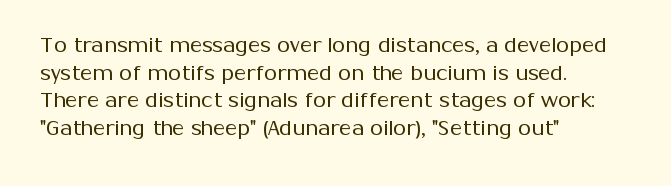
Q: Is the text bold? A: No.
Q: Is the text italic (slanted)? A: No, it is upright.
Q: Is the text underlined? A: No.
Q: How is the paragraph aligned? A: Left-aligned.
Q: Is the spacing between letters normal or unusually wide? A: Normal.
Q: Is the spacing between lines tight, normal or loose? A: Normal.
